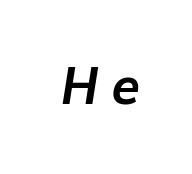
In terms of posture, this sample is oblique. The letterforms stand isolated, each surrounded by extra space. Honestly, there is no underline to notice here at all. Spacing verdict: proportional, widths tailored to each character. The letters are bold, with thick, heavy strokes.
